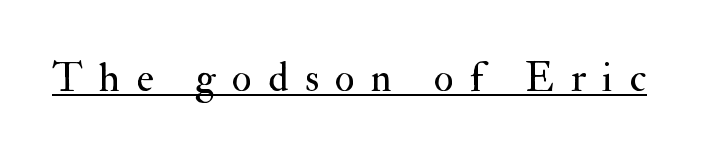
Ascenders rise straight up at ninety degrees. Each line of the rendering has a horizontal stroke beneath the glyphs. Each stroke keeps to a modest, everyday thickness or less. Observe the serifs anchoring each vertical stroke in this sample. Observe the wide spacing: letters keep a clear distance from each other.
